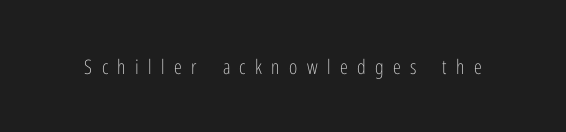
The image shows 20 px text type, upright; set unusually wide letter spacing (+0.47 em), not underlined.
